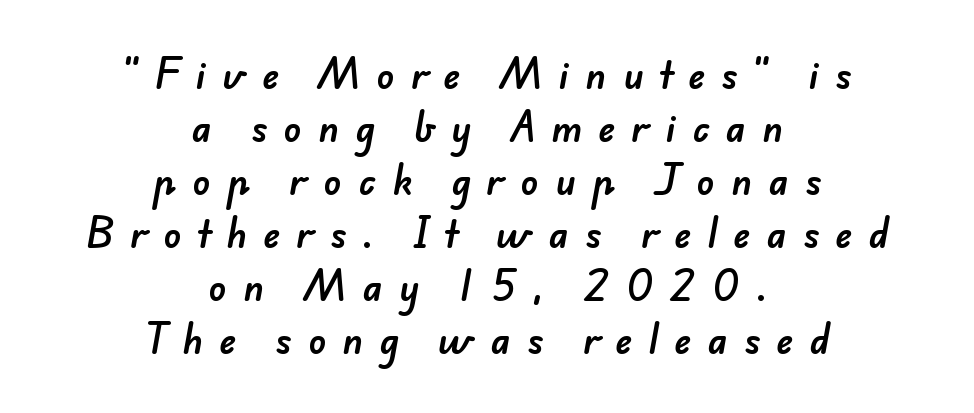
{"serif": "no", "width": "normal", "stroke_contrast": "low", "x_height": "small", "monospaced": "no", "underline": "no", "align": "center", "line_spacing": "normal", "line_spacing_ratio": 1.47, "letter_spacing": "wide", "letter_spacing_em": 0.46, "glyph_px": 36}
